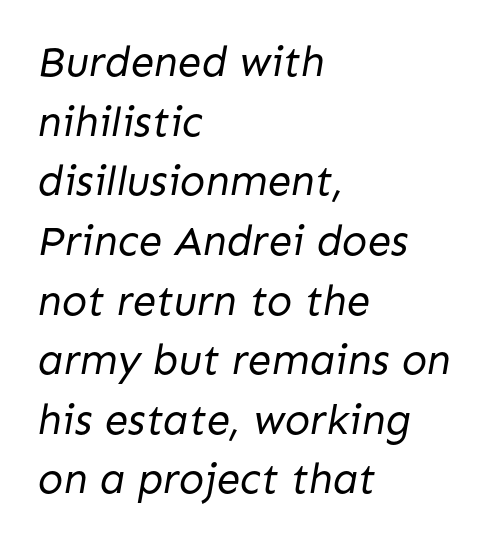
{"serif": "no", "bold": "no", "weight": "regular", "width": "normal", "stroke_contrast": "low", "x_height": "medium", "monospaced": "no", "underline": "no", "align": "left", "line_spacing": "normal", "line_spacing_ratio": 1.42, "letter_spacing": "normal", "letter_spacing_em": 0.0, "glyph_px": 42}
